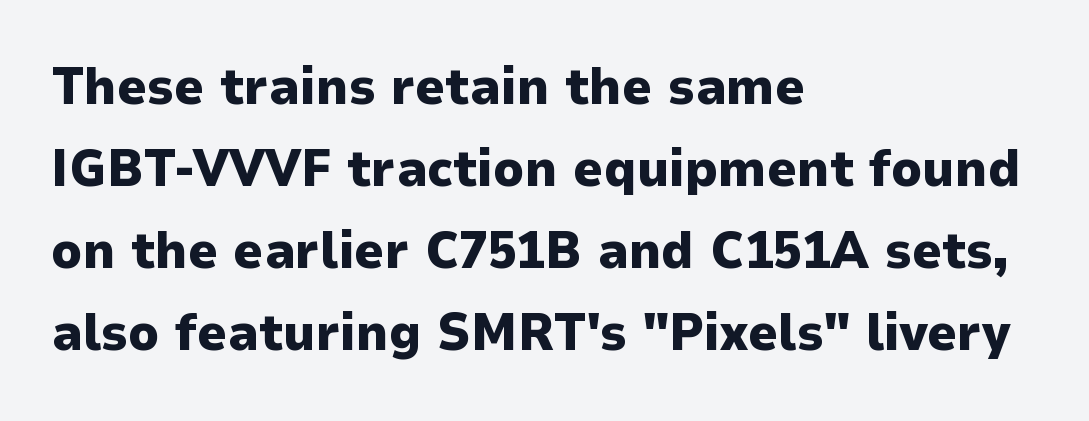
Q: Is the text bold? A: Yes.
Q: Is the text italic (slanted)? A: No, it is upright.
Q: Is the typeface a serif or a sans-serif typeface? A: Sans-serif.
Q: Is the text underlined? A: No.
Q: How is the paragraph aligned? A: Left-aligned.
Q: Is the spacing between letters normal or unusually wide? A: Normal.
Q: Is the spacing between lines tight, normal or loose? A: Normal.
Q: Width (condensed, normal, or wide)? A: Normal.
Q: Stroke contrast? A: Low.
Q: x-height? A: Medium.
Q: Monospaced? A: No.
